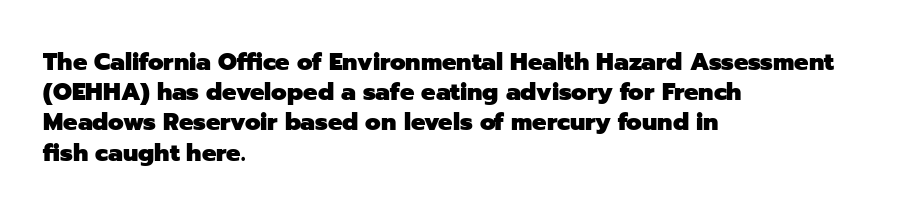
{"italic": "no", "bold": "yes", "underline": "no", "align": "left", "line_spacing": "normal", "line_spacing_ratio": 1.26, "letter_spacing": "normal", "letter_spacing_em": 0.0, "glyph_px": 24}
